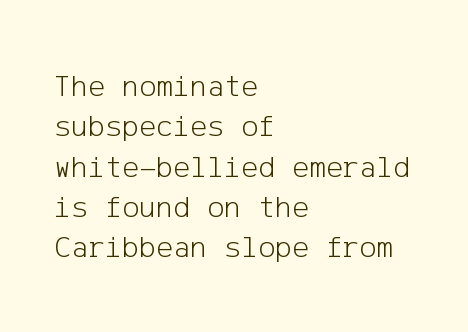
Students, note that the glyphs here touch the page at normal intervals. Unmarked baselines from the first word to the last. Each letter's strokes conclude bluntly, with no projecting serifs. The face looks like a standard text weight, possibly lighter. This is roman type, the default non-slanted kind. A normal amount of white space separates one row of letters from the next.
